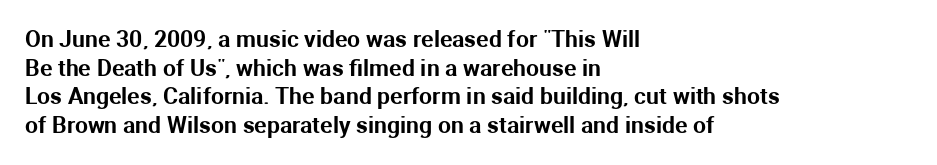
Q: Is the text italic (slanted)? A: No, it is upright.
Q: Is the text underlined? A: No.
Q: How is the paragraph aligned? A: Left-aligned.
Q: Is the spacing between letters normal or unusually wide? A: Normal.
Q: Is the spacing between lines tight, normal or loose? A: Normal.
